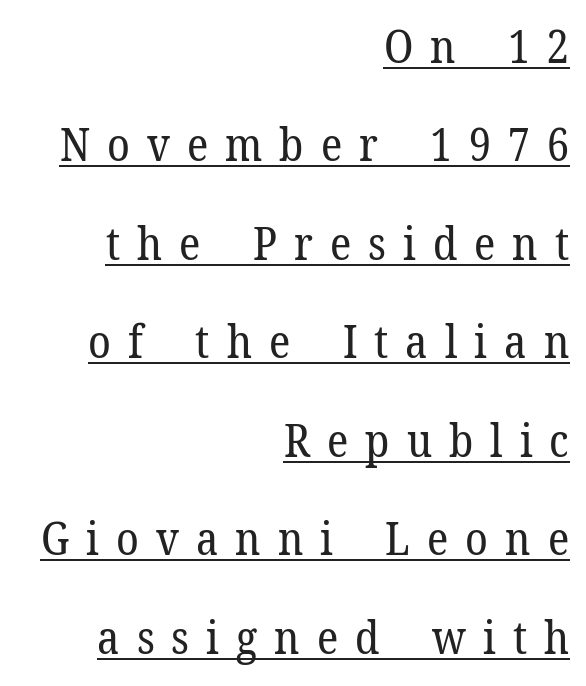
The image shows 46 px regular-weight serif type, upright; set right-aligned, loose line spacing (2.14x), unusually wide letter spacing (+0.37 em), underlined; low stroke contrast and a medium x-height.
